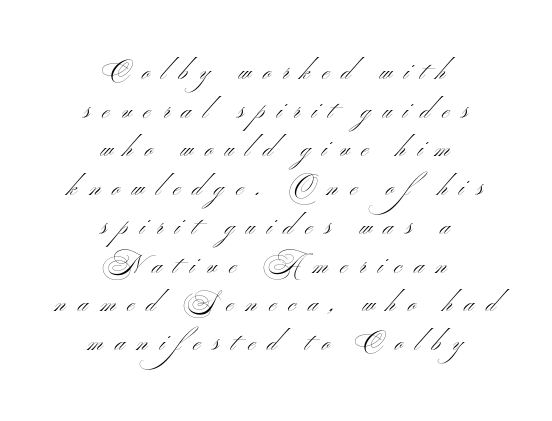
Q: Is the text bold? A: No.
Q: Is the text italic (slanted)? A: Yes.
Q: Is the text underlined? A: No.
Q: How is the paragraph aligned? A: Centered.
Q: Is the spacing between letters normal or unusually wide? A: Unusually wide.
Q: Is the spacing between lines tight, normal or loose? A: Normal.
